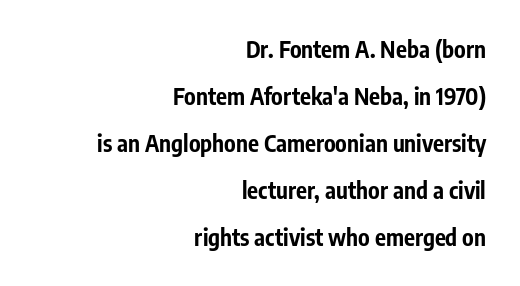
{"italic": "no", "bold": "yes", "underline": "no", "align": "right", "line_spacing": "loose", "line_spacing_ratio": 2.04, "letter_spacing": "normal", "letter_spacing_em": 0.0, "glyph_px": 23}
